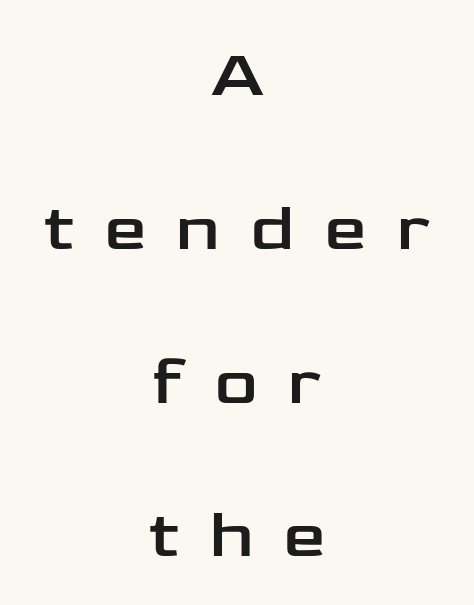
Q: Is the text italic (slanted)? A: No, it is upright.
Q: Is the typeface a serif or a sans-serif typeface? A: Sans-serif.
Q: Is the text underlined? A: No.
Q: How is the paragraph aligned? A: Centered.
Q: Is the spacing between letters normal or unusually wide? A: Unusually wide.
Q: Is the spacing between lines tight, normal or loose? A: Loose.
Q: Width (condensed, normal, or wide)? A: Wide.
Q: Stroke contrast? A: Low.
Q: x-height? A: Medium.
Q: Monospaced? A: No.
